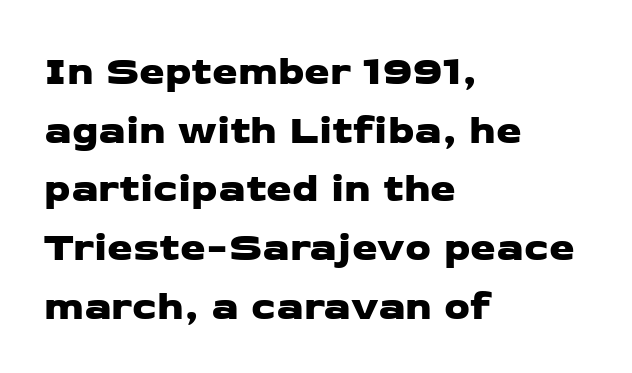
{"serif": "no", "width": "wide", "stroke_contrast": "low", "x_height": "medium", "monospaced": "no", "underline": "no", "align": "left", "line_spacing": "normal", "line_spacing_ratio": 1.43, "letter_spacing": "normal", "letter_spacing_em": 0.0, "glyph_px": 41}
